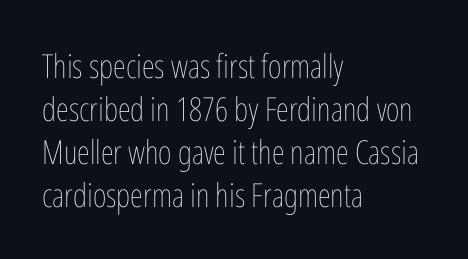
{"italic": "no", "bold": "no", "weight": "thin", "width": "condensed", "stroke_contrast": "low", "x_height": "medium", "monospaced": "no", "underline": "no", "align": "left", "line_spacing": "normal", "line_spacing_ratio": 1.3, "letter_spacing": "normal", "letter_spacing_em": 0.0, "glyph_px": 33}
